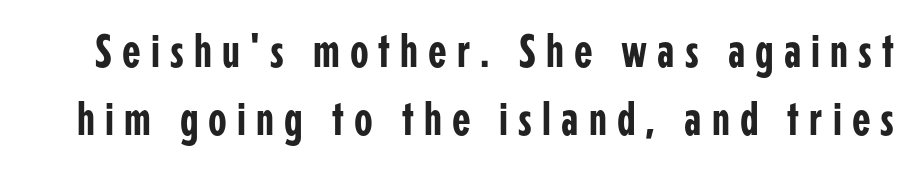
The image shows 48 px condensed sans-serif type, upright; set normal line spacing (1.41x), unusually wide letter spacing (+0.21 em), not underlined; low stroke contrast and a medium x-height.
